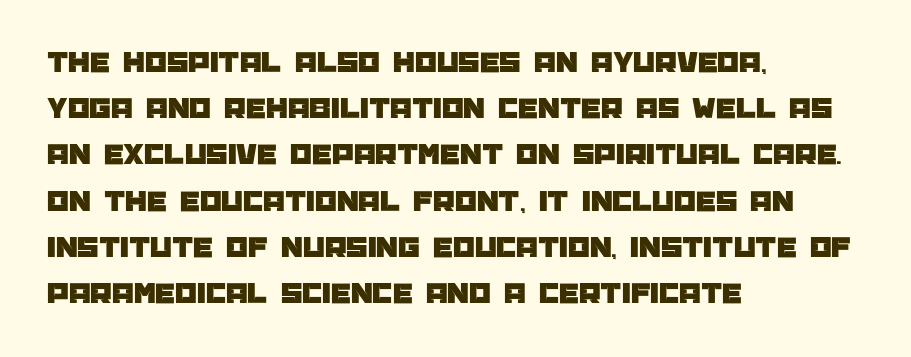
The image shows 31 px sans-serif type, upright; set left-aligned, normal line spacing (1.49x), normal letter spacing, not underlined; low stroke contrast and a large x-height.
